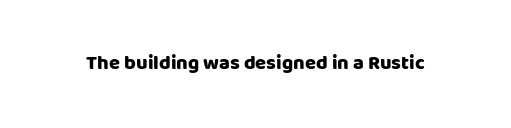
Q: Is the text bold? A: Yes.
Q: Is the text italic (slanted)? A: No, it is upright.
Q: Is the text underlined? A: No.
Q: Is the spacing between letters normal or unusually wide? A: Normal.
